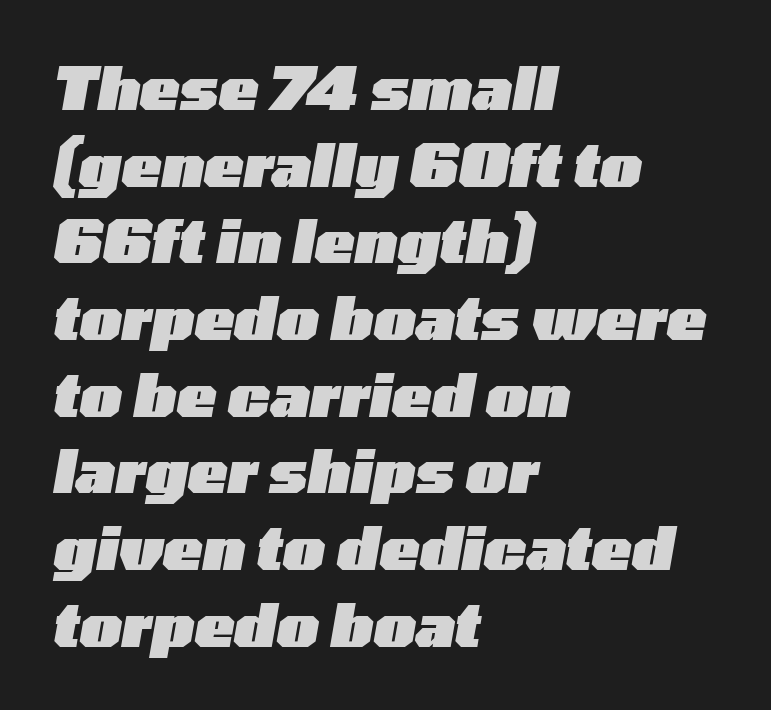
Do the characters align in a grid? No, the font is proportional. Slant detected: the letters are inclined. The lines sit at an ordinary, default distance from one another. The foot of each line stays bare and open. Is the block centered? No — it sits flush against the left margin.
